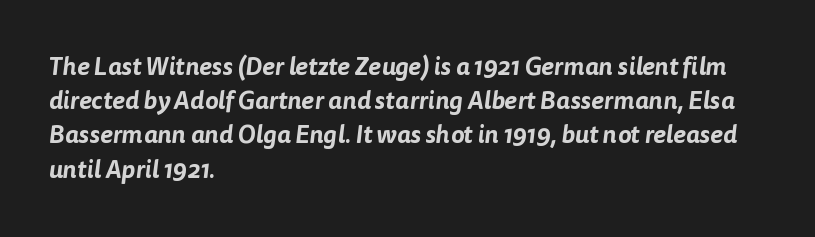
The paragraph has a hard left edge and a soft right edge. The glyphs are unaccompanied by any horizontal stroke below them. You could call the tracking neutral — neither tight nor loose. Vertical spacing — default.
